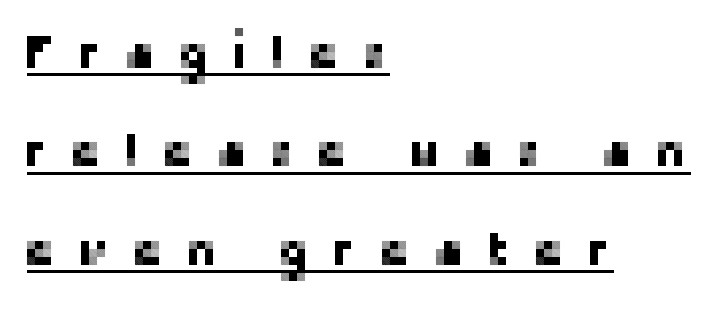
The image shows 48 px sans-serif type, upright; set left-aligned, loose line spacing (2.05x), unusually wide letter spacing (+0.46 em), underlined; low stroke contrast and a medium x-height.
